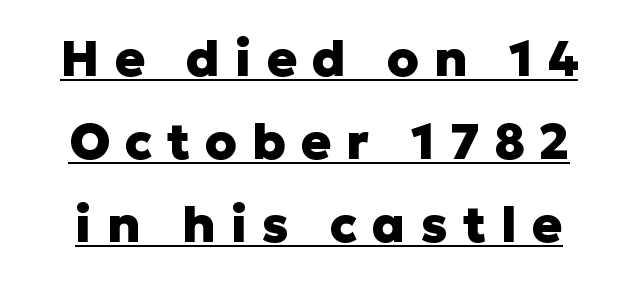
Q: Is the text bold? A: Yes.
Q: Is the text italic (slanted)? A: No, it is upright.
Q: Is the typeface a serif or a sans-serif typeface? A: Sans-serif.
Q: Is the text underlined? A: Yes.
Q: Is the spacing between letters normal or unusually wide? A: Unusually wide.
Q: Is the spacing between lines tight, normal or loose? A: Normal.
Q: Width (condensed, normal, or wide)? A: Normal.
Q: Stroke contrast? A: Low.
Q: x-height? A: Medium.
Q: Monospaced? A: No.
